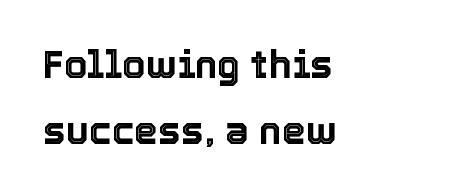
The image shows 38 px text type, upright; set left-aligned, line spacing 1.74x, normal letter spacing, not underlined; a medium x-height.
